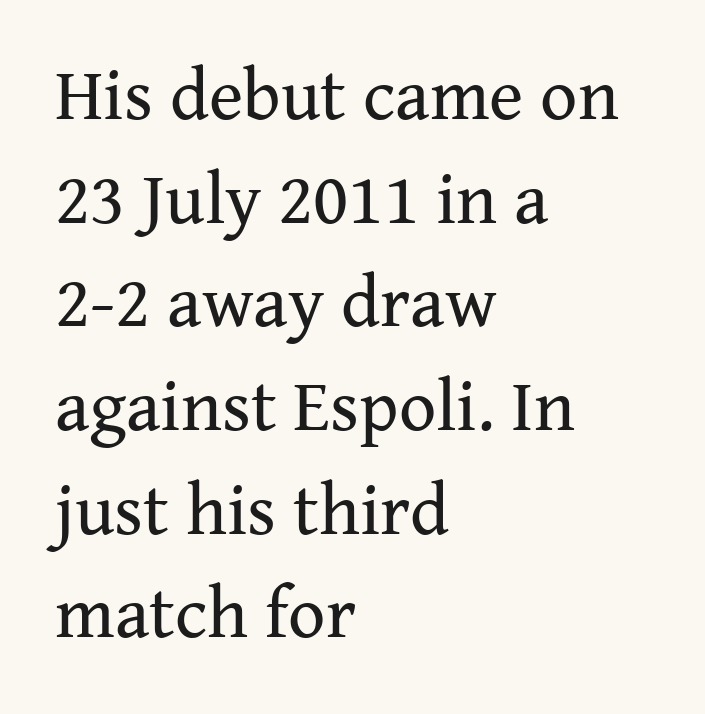
The image shows 73 px regular-weight serif type, upright; set left-aligned, normal line spacing (1.42x), normal letter spacing, not underlined; medium stroke contrast and a medium x-height.
